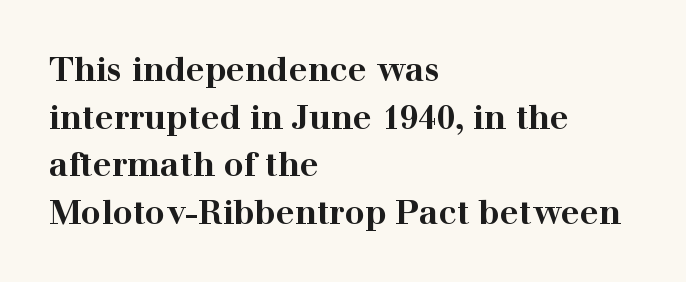
Q: Is the text bold? A: Yes.
Q: Is the text italic (slanted)? A: No, it is upright.
Q: Is the typeface a serif or a sans-serif typeface? A: Serif.
Q: Is the text underlined? A: No.
Q: How is the paragraph aligned? A: Left-aligned.
Q: Is the spacing between letters normal or unusually wide? A: Normal.
Q: Is the spacing between lines tight, normal or loose? A: Normal.
Q: Width (condensed, normal, or wide)? A: Wide.
Q: Stroke contrast? A: High.
Q: x-height? A: Medium.
Q: Monospaced? A: No.
